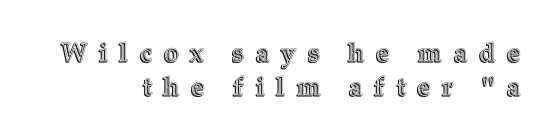
Bare-footed words on every line. Vertical spacing — default. No italicization has been applied; the sample stays upright. The horizontal fit of the characters is loose and conspicuously gappy.
